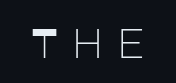
Q: Is the text bold? A: No.
Q: Is the text italic (slanted)? A: No, it is upright.
Q: Is the typeface a serif or a sans-serif typeface? A: Sans-serif.
Q: Is the text underlined? A: No.
Q: Is the spacing between letters normal or unusually wide? A: Unusually wide.
Q: Width (condensed, normal, or wide)? A: Normal.
Q: Stroke contrast? A: Low.
Q: x-height? A: Large.
